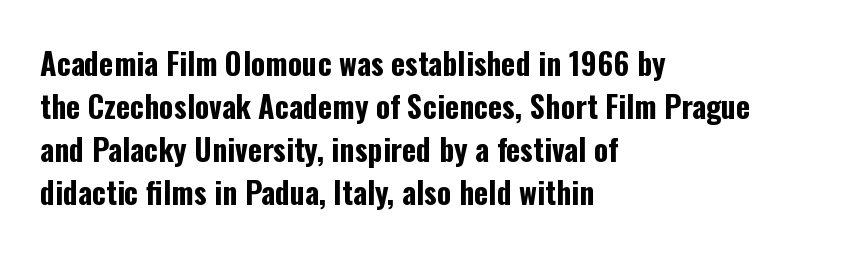
{"serif": "no", "italic": "no", "bold": "yes", "weight": "bold", "width": "condensed", "stroke_contrast": "low", "x_height": "medium", "monospaced": "no", "underline": "no", "align": "left", "line_spacing": "normal", "line_spacing_ratio": 1.43, "letter_spacing": "normal", "letter_spacing_em": 0.0, "glyph_px": 30}
